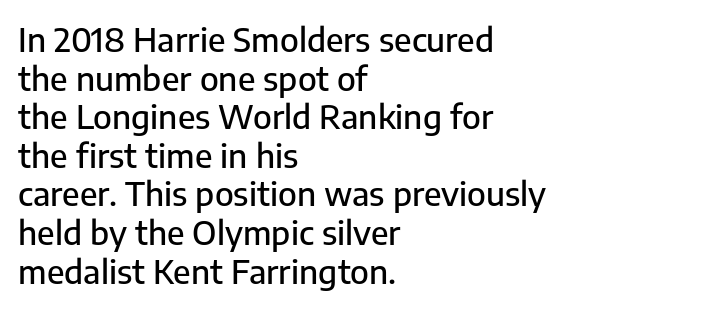
The image shows 33 px sans-serif type, upright; set left-aligned, line spacing 1.17x, normal letter spacing, not underlined; low stroke contrast and a medium x-height.
